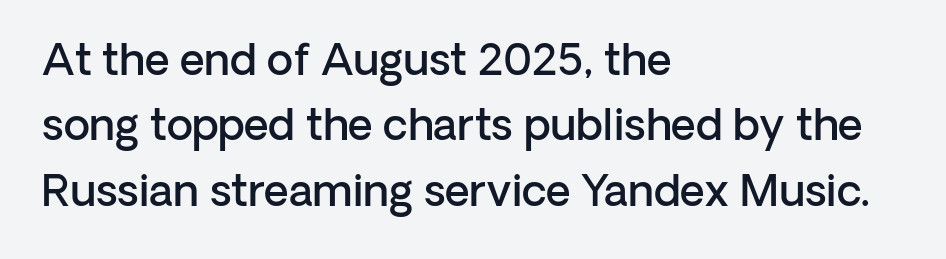
The image shows 43 px semibold sans-serif type, upright; set left-aligned, normal line spacing (1.52x), normal letter spacing, not underlined; low stroke contrast and a medium x-height.
